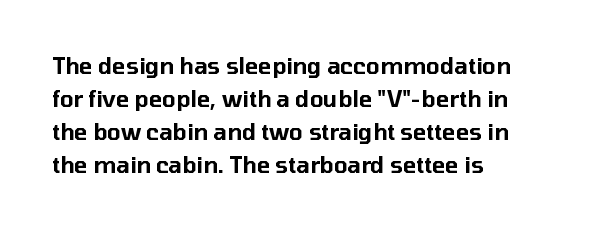
{"italic": "no", "underline": "no", "align": "left", "line_spacing": "normal", "line_spacing_ratio": 1.5, "letter_spacing": "normal", "letter_spacing_em": 0.0, "glyph_px": 22}
